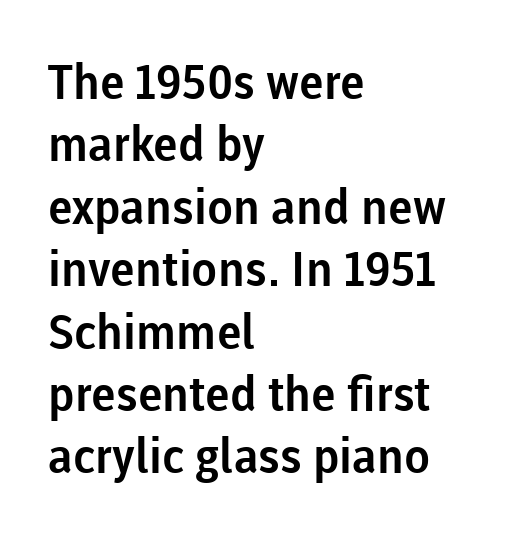
Q: Is the text italic (slanted)? A: No, it is upright.
Q: Is the typeface a serif or a sans-serif typeface? A: Sans-serif.
Q: Is the text underlined? A: No.
Q: How is the paragraph aligned? A: Left-aligned.
Q: Is the spacing between letters normal or unusually wide? A: Normal.
Q: Is the spacing between lines tight, normal or loose? A: Normal.
Q: Width (condensed, normal, or wide)? A: Normal.
Q: Stroke contrast? A: Low.
Q: x-height? A: Medium.
Q: Monospaced? A: No.
